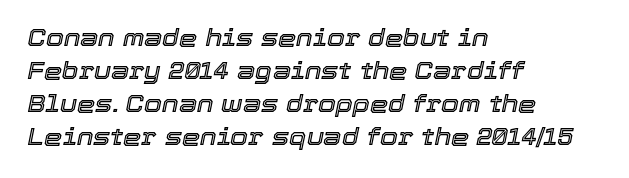
Q: Is the text italic (slanted)? A: Yes, it leans right by about 12 degrees.
Q: Is the text underlined? A: No.
Q: How is the paragraph aligned? A: Left-aligned.
Q: Is the spacing between letters normal or unusually wide? A: Normal.
Q: Is the spacing between lines tight, normal or loose? A: Normal.
